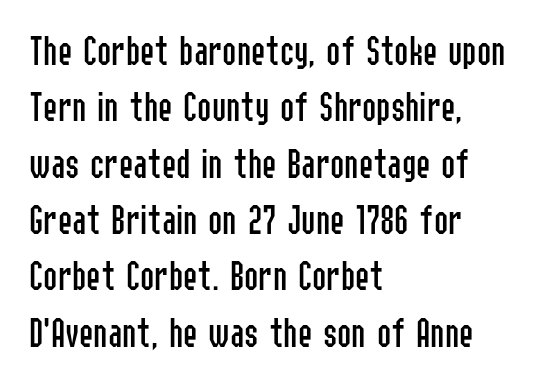
Tracking value appears to be zero — textbook default spacing. Letters rest on an invisible, unmarked baseline. Is the block centered? No — it sits flush against the left margin. Font category for this specimen: sans-serif. The letters stand straight up with perfectly vertical stems. No letter is thick-stroked: the sample isn't bold.
